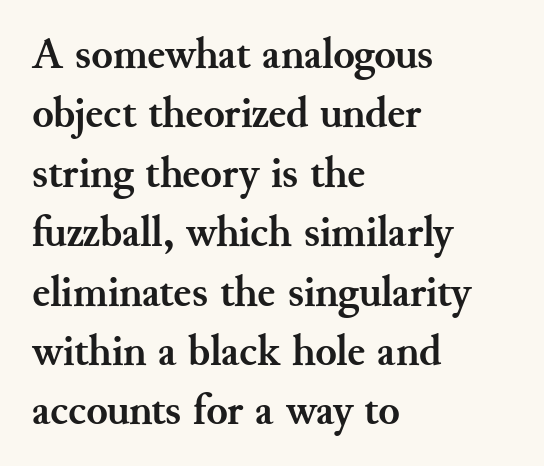
{"serif": "yes", "italic": "no", "bold": "yes", "weight": "semibold", "width": "normal", "stroke_contrast": "medium", "x_height": "small", "monospaced": "no", "underline": "no", "align": "left", "line_spacing": "normal", "line_spacing_ratio": 1.35, "letter_spacing": "normal", "letter_spacing_em": 0.0, "glyph_px": 44}
